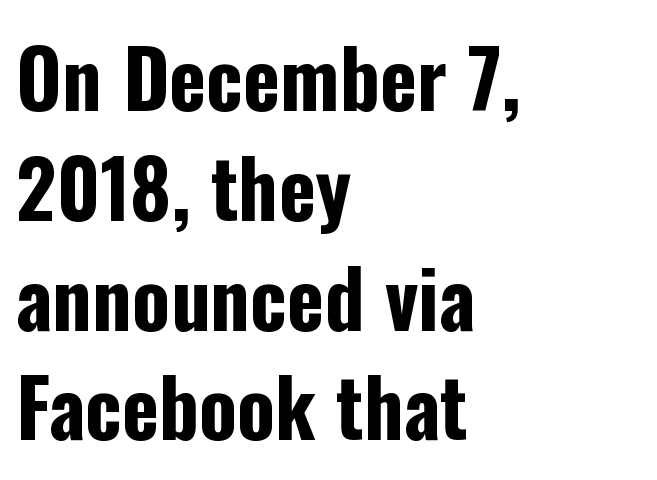
The image shows 79 px bold, condensed sans-serif type, upright; set left-aligned, normal line spacing (1.39x), normal letter spacing, not underlined; low stroke contrast and a medium x-height.
